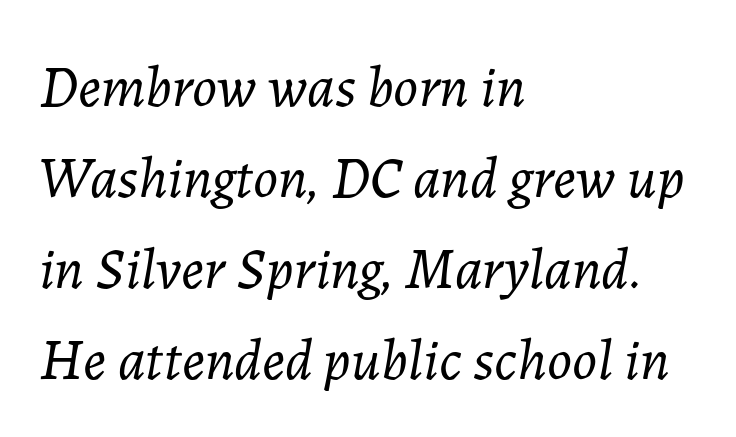
{"italic": "yes", "lean": "right", "slant_degrees": 7, "bold": "no", "weight": "light", "width": "normal", "stroke_contrast": "low", "x_height": "medium", "monospaced": "no", "underline": "no", "align": "left", "line_spacing": "normal", "line_spacing_ratio": 1.57, "letter_spacing": "normal", "letter_spacing_em": 0.0, "glyph_px": 58}
